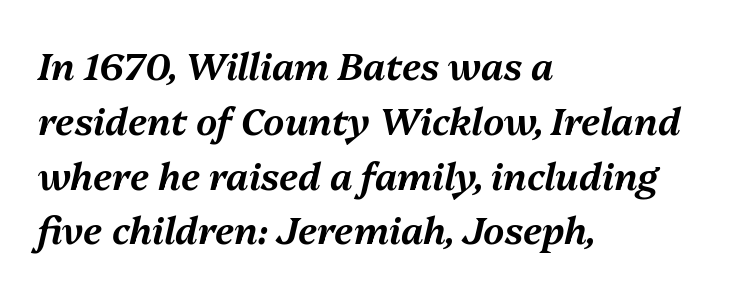
The image shows 37 px text type, italic (leaning right); set left-aligned, normal line spacing (1.48x), normal letter spacing, not underlined; medium stroke contrast and a medium x-height.
